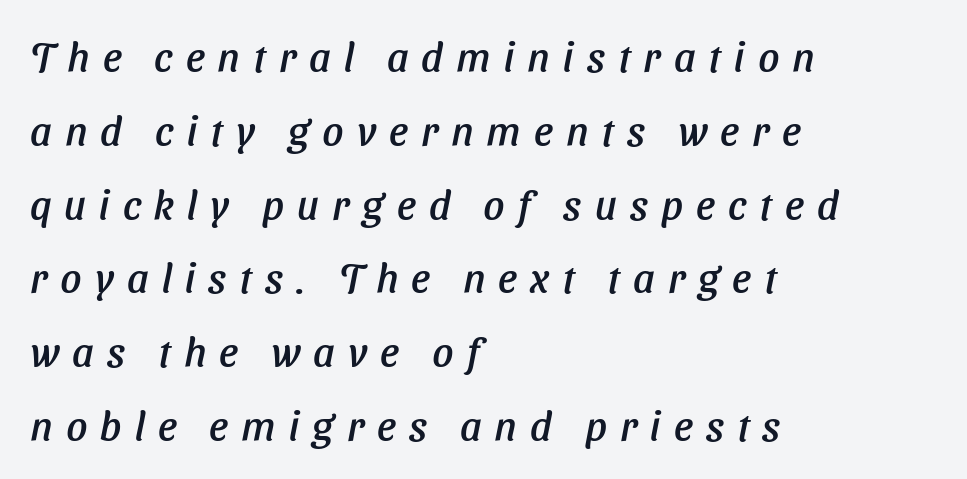
The image shows 41 px text type, italic (leaning right); set left-aligned, line spacing 1.8x, unusually wide letter spacing (+0.32 em), not underlined; low stroke contrast and a medium x-height.
